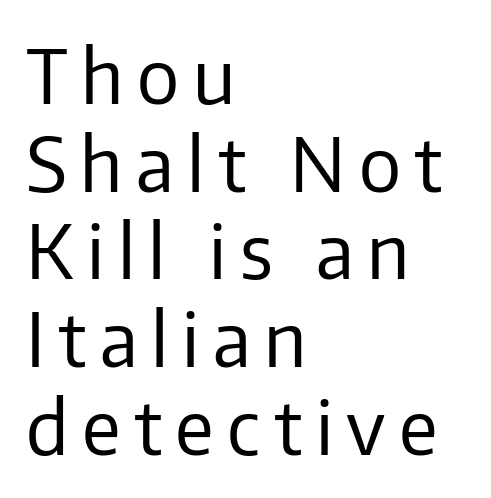
Q: Is the text bold? A: No.
Q: Is the text italic (slanted)? A: No, it is upright.
Q: Is the typeface a serif or a sans-serif typeface? A: Sans-serif.
Q: Is the text underlined? A: No.
Q: How is the paragraph aligned? A: Left-aligned.
Q: Width (condensed, normal, or wide)? A: Normal.
Q: Stroke contrast? A: Low.
Q: x-height? A: Medium.
Q: Monospaced? A: No.
